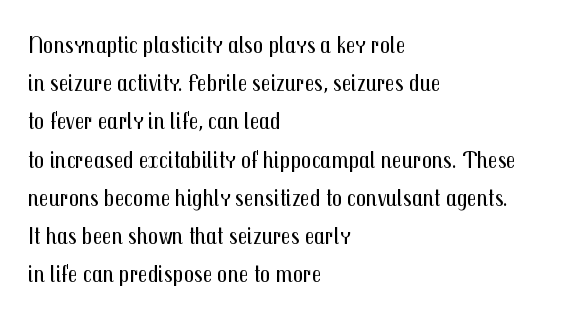
Q: Is the text bold? A: No.
Q: Is the text italic (slanted)? A: No, it is upright.
Q: Is the text underlined? A: No.
Q: How is the paragraph aligned? A: Left-aligned.
Q: Is the spacing between letters normal or unusually wide? A: Normal.
Q: Is the spacing between lines tight, normal or loose? A: Normal.
